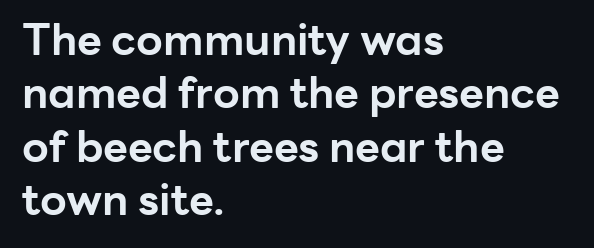
{"serif": "no", "italic": "no", "bold": "yes", "weight": "bold", "width": "normal", "stroke_contrast": "low", "x_height": "medium", "monospaced": "no", "underline": "no", "align": "left", "line_spacing_ratio": 1.24, "letter_spacing": "normal", "letter_spacing_em": 0.0, "glyph_px": 43}
